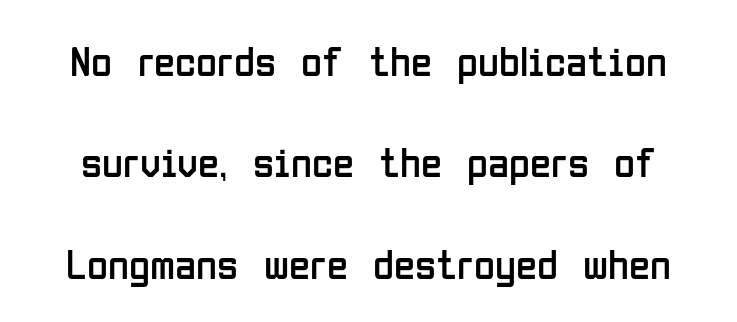
The image shows 43 px regular-weight, condensed sans-serif type, upright; set loose line spacing (2.36x), normal letter spacing, not underlined; low stroke contrast and a medium x-height.
